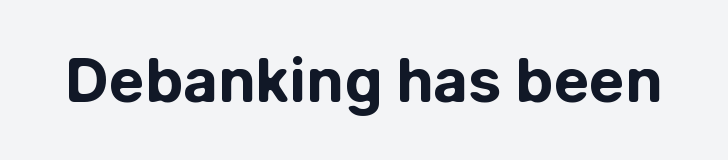
Does extra space separate the letters? No, they use regular spacing. Are there feet on the stems? There aren't — it's a sans. Here the designer chose a conventional face with non-uniform glyph widths. Letters rest on an invisible, unmarked baseline. The letters stand upright; this is a roman face.
